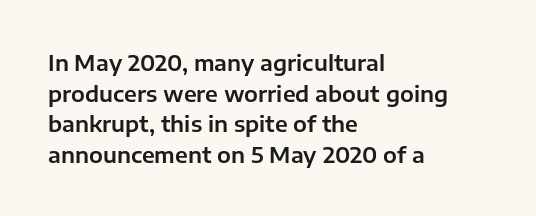
{"italic": "no", "underline": "no", "align": "left", "line_spacing": "normal", "line_spacing_ratio": 1.39, "letter_spacing": "normal", "letter_spacing_em": 0.0, "glyph_px": 22}
